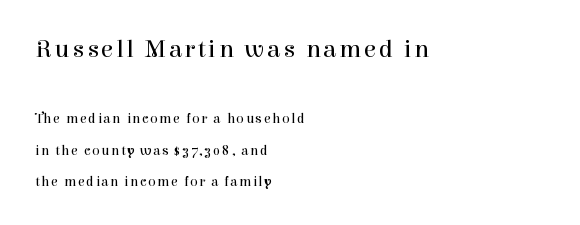
Nothing heavy about these letters — not bold at all. Posture: vertical. Anything drawn beneath the words? Only blank space. The designer gave the opening block more size than the closing block.
